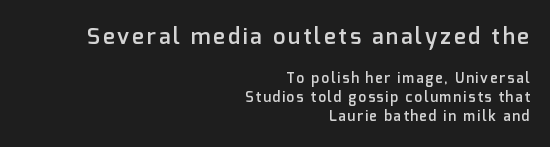
The foot of each line stays bare and open. This block has exactly the height ordinary leading produces. The rendering shrinks the type as you move from the upper chunk to the lower. Is there any slant? The stems are plumb.
